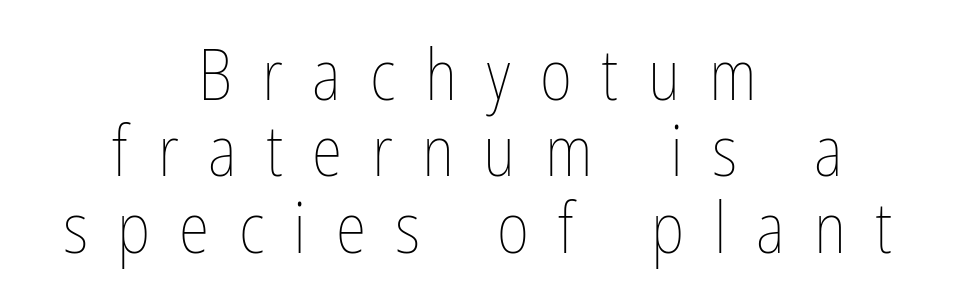
If you measured baseline to baseline, you'd find a short distance. The gaps between neighbouring characters are conspicuously large. Centered paragraph, ragged on both sides. Spacing verdict: proportional, widths tailored to each character. Characters remain perfectly vertical along every line.
